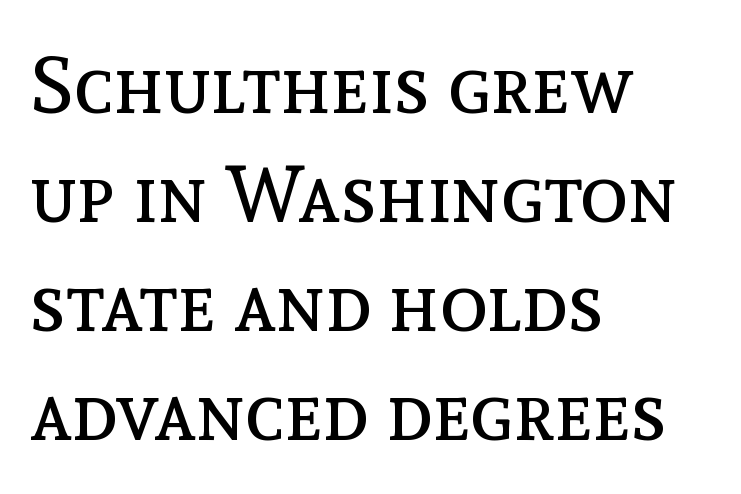
This sample is left-justified, so line endings fall wherever the words run out. Tall strokes in this sample are plumb rather than angled. Is the letter spacing exaggerated? No — it looks like the ordinary default. Each new line begins a customary step beneath the previous one.
